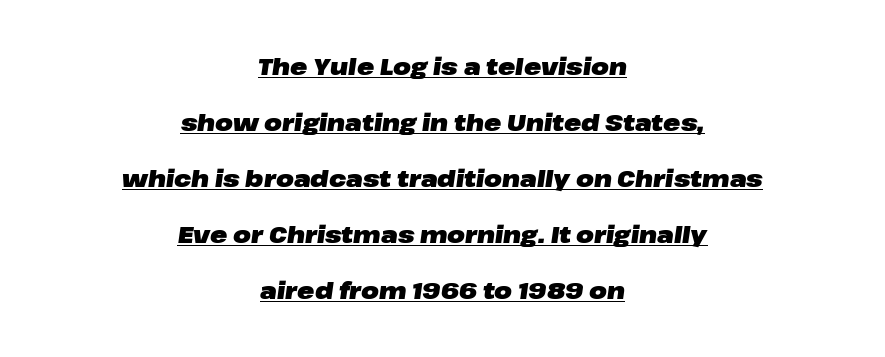
Q: Is the text bold? A: Yes.
Q: Is the text italic (slanted)? A: Yes, it leans right by about 8 degrees.
Q: Is the text underlined? A: Yes.
Q: How is the paragraph aligned? A: Centered.
Q: Is the spacing between letters normal or unusually wide? A: Normal.
Q: Is the spacing between lines tight, normal or loose? A: Loose.
